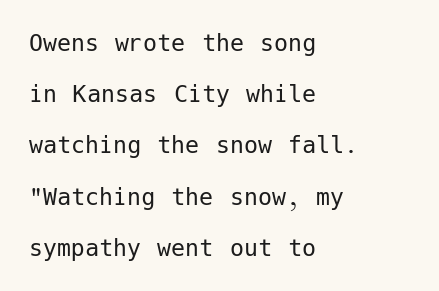
Q: Is the text bold? A: No.
Q: Is the text italic (slanted)? A: No, it is upright.
Q: Is the typeface a serif or a sans-serif typeface? A: Sans-serif.
Q: Is the text underlined? A: No.
Q: How is the paragraph aligned? A: Left-aligned.
Q: Is the spacing between letters normal or unusually wide? A: Normal.
Q: Width (condensed, normal, or wide)? A: Normal.
Q: Stroke contrast? A: Low.
Q: x-height? A: Medium.
